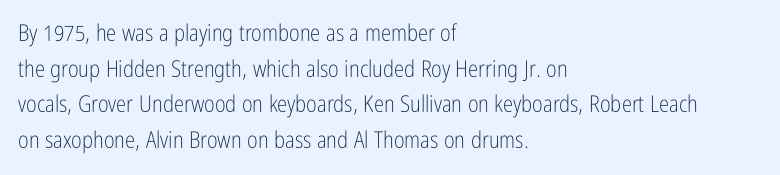
Baseline-to-baseline distance is the conventional proportion of letter height. The passage is arranged the way most books set body copy — flush left. The glyphs are unaccompanied by any horizontal stroke below them. The gaps between neighbouring characters are ordinary and unremarkable.
